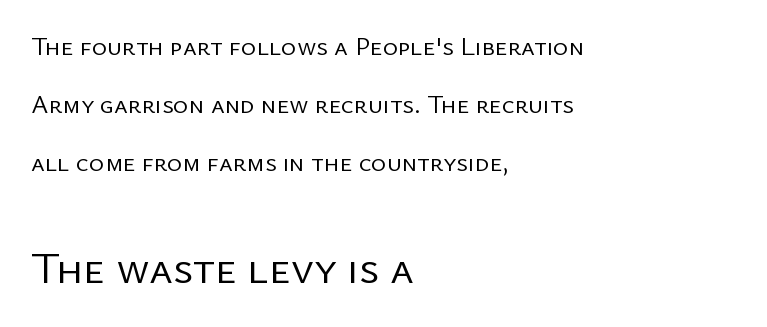
{"serif": "no", "italic": "no", "bold": "no", "weight": "regular", "width": "normal", "stroke_contrast": "low", "x_height": "medium", "monospaced": "no", "underline": "no", "align": "left", "line_spacing": "loose", "line_spacing_ratio": 2.24, "letter_spacing": "normal", "letter_spacing_em": 0.0, "larger_block": "second", "size_ratio": 1.73, "glyph_px": 45}
